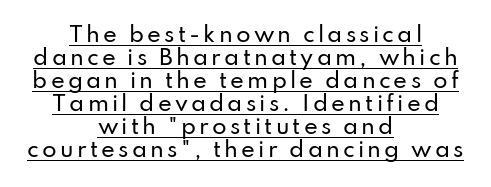
The image shows 21 px text type, upright; set centered, tight line spacing (1.1x), underlined.
